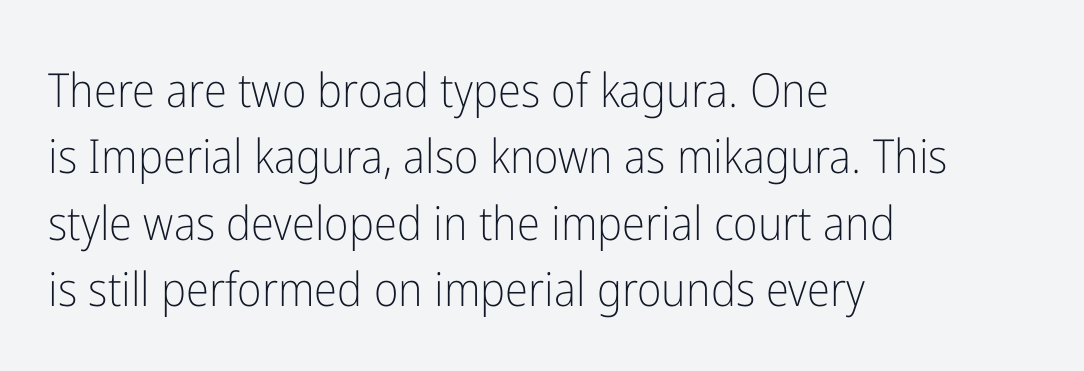
The image shows 47 px light, condensed sans-serif type, upright; set left-aligned, normal line spacing (1.41x), normal letter spacing, not underlined; low stroke contrast and a medium x-height.
